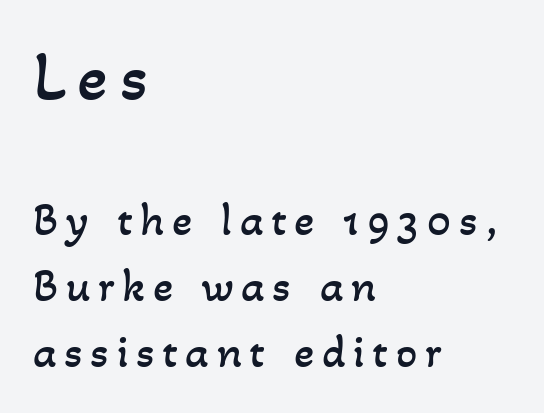
Plain, unruled lines of type. If you measured baseline to baseline, you'd find a middling distance. A light-to-regular cut is what we see here. Two sizes are in play, and the larger belongs to the first block.
